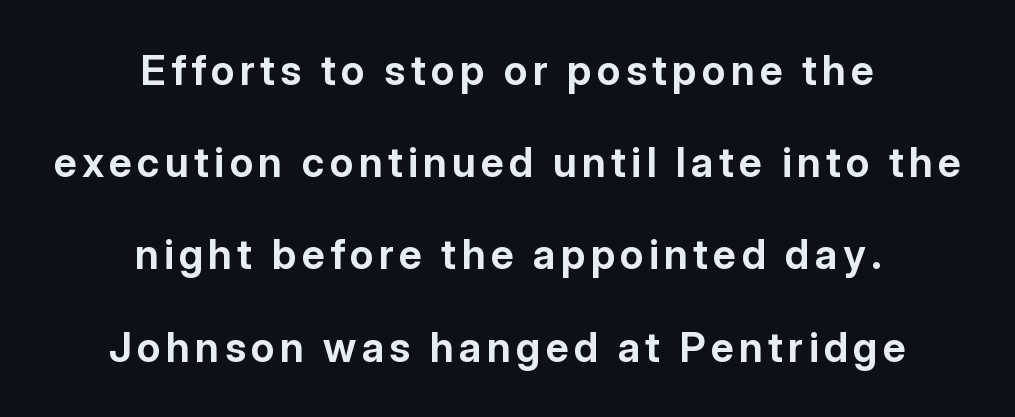
Think of a printed novel: that variable character pitch is what you see here. Has an underline been added? It has not. The block of text is sparse from top to bottom, with ample space between rows. The lettering stays uniformly vertical, giving the passage a roman look.
